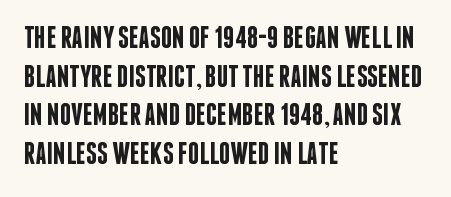
This sample uses an upright cut, with every glyph sitting square on the baseline. A typesetter would call this zero additional tracking. Note the varied advance widths — an 'i' is clearly narrower than an 'm'. As a designer I'd log this as weight 600, semibold.
